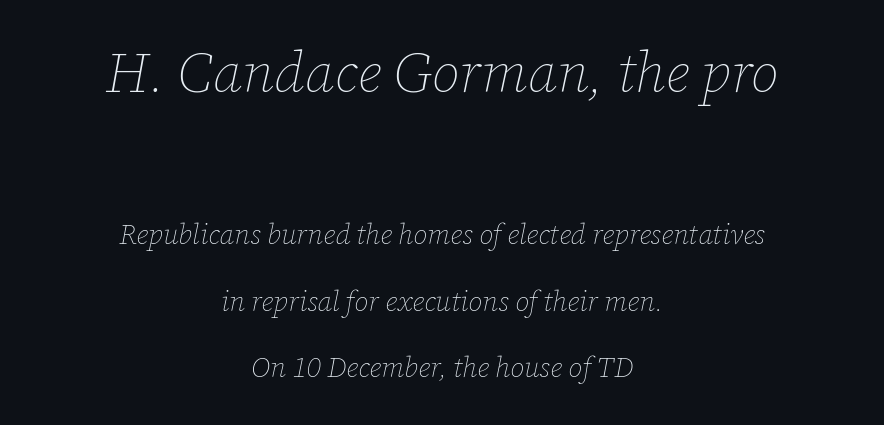
Q: Is the text bold? A: No.
Q: Is the text italic (slanted)? A: Yes, it leans right by about 12 degrees.
Q: Is the text underlined? A: No.
Q: How is the paragraph aligned? A: Centered.
Q: Is the spacing between letters normal or unusually wide? A: Normal.
Q: Is the spacing between lines tight, normal or loose? A: Loose.
Q: Which block of text is set in a larger size, the first (top) or the second (bottom)? A: The first (top) one.
Q: Width (condensed, normal, or wide)? A: Normal.
Q: Stroke contrast? A: Low.
Q: x-height? A: Medium.
Q: Monospaced? A: No.
